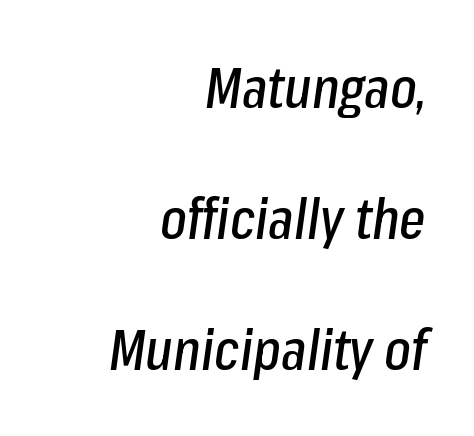
The compositor pushed each line to the right boundary. Spacing verdict: proportional, widths tailored to each character. Does the leading feel generous? Absolutely, it's lavish. Plain, unruled lines of type. Tall strokes in this sample are angled rather than plumb. How are the letters spaced? Ordinarily, with no added tracking.
